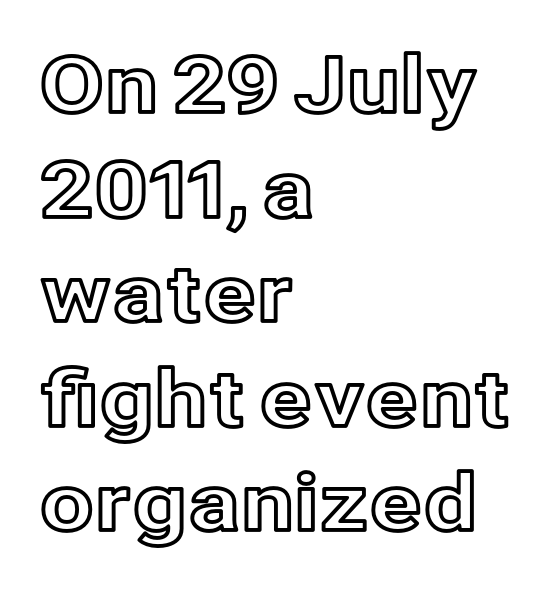
Check under the words: just untouched page. Think of a printed novel: that variable character pitch is what you see here. Teacher's note: observe the even left margin — that is flush-left alignment. The vertical gap from one line to the next is medium. The letters stand straight up with perfectly vertical stems. Letter spacing: default.
